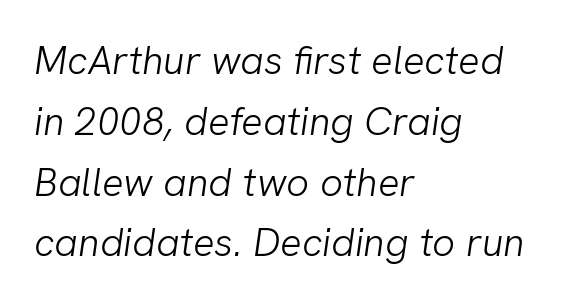
Q: Is the text bold? A: No.
Q: Is the typeface a serif or a sans-serif typeface? A: Sans-serif.
Q: Is the text underlined? A: No.
Q: How is the paragraph aligned? A: Left-aligned.
Q: Is the spacing between letters normal or unusually wide? A: Normal.
Q: Is the spacing between lines tight, normal or loose? A: Normal.
Q: Width (condensed, normal, or wide)? A: Normal.
Q: Stroke contrast? A: Low.
Q: x-height? A: Medium.
Q: Monospaced? A: No.
